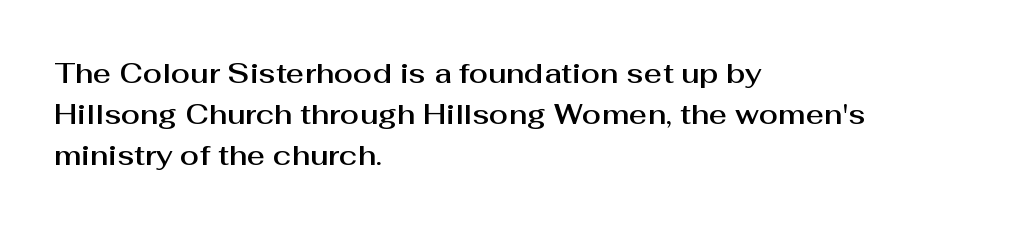
Notice how descenders clear the ascenders below comfortably — that's standard leading. The typeface chosen for these lines omits serifs. Ascenders rise straight up at ninety degrees. This sample has the flowing, uneven cadence of proportional lettering. Between one letter and the next there's only the usual sliver of space.
